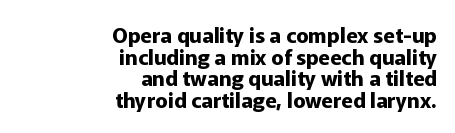
The image shows 21 px bold type, upright; set right-aligned, tight line spacing (1.03x), normal letter spacing, not underlined.
